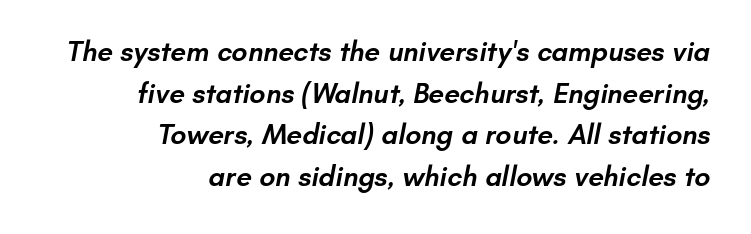
The image shows 28 px semibold sans-serif type; set right-aligned, normal line spacing (1.49x), normal letter spacing, not underlined; low stroke contrast and a small x-height.
